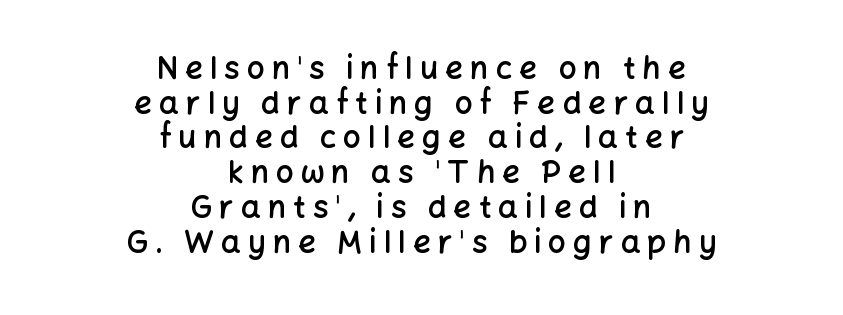
{"serif": "no", "italic": "no", "bold": "semi", "weight": "semibold", "width": "normal", "stroke_contrast": "low", "x_height": "medium", "monospaced": "no", "underline": "no", "align": "center", "line_spacing": "tight", "line_spacing_ratio": 1.12, "letter_spacing": "wide", "letter_spacing_em": 0.23, "glyph_px": 31}
